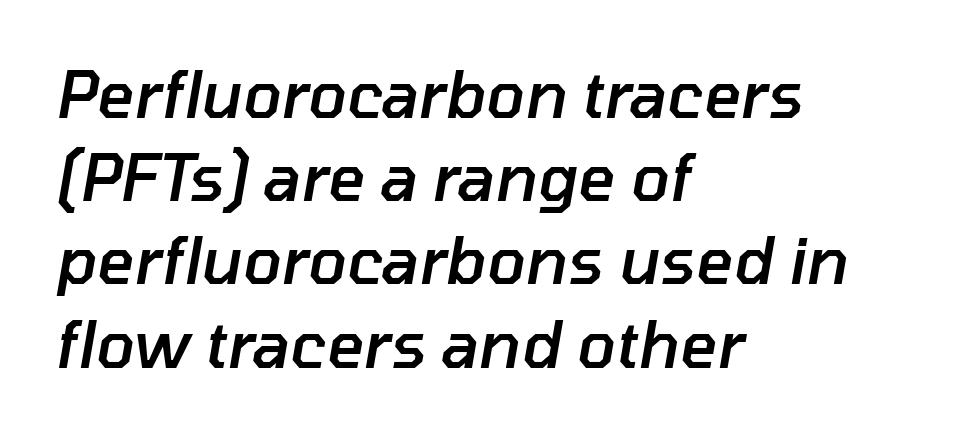
Q: Is the text bold? A: Semi-bold.
Q: Is the text italic (slanted)? A: Yes, it leans right by about 10 degrees.
Q: Is the text underlined? A: No.
Q: How is the paragraph aligned? A: Left-aligned.
Q: Is the spacing between letters normal or unusually wide? A: Normal.
Q: Is the spacing between lines tight, normal or loose? A: Normal.
Q: Width (condensed, normal, or wide)? A: Normal.
Q: Stroke contrast? A: Low.
Q: x-height? A: Medium.
Q: Monospaced? A: No.
